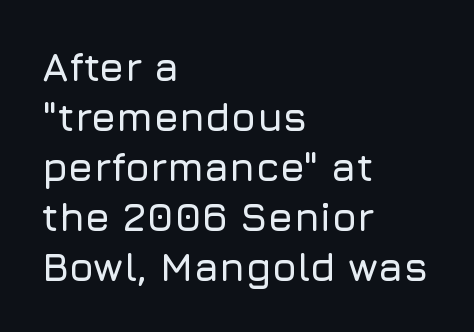
Nope, not italic — everything's standing straight. Where is the straight margin? On the left. Varying glyph widths throughout — classic text-font behaviour. A sans-serif font was chosen for this passage. Baseline-to-baseline distance is the conventional proportion of letter height.
